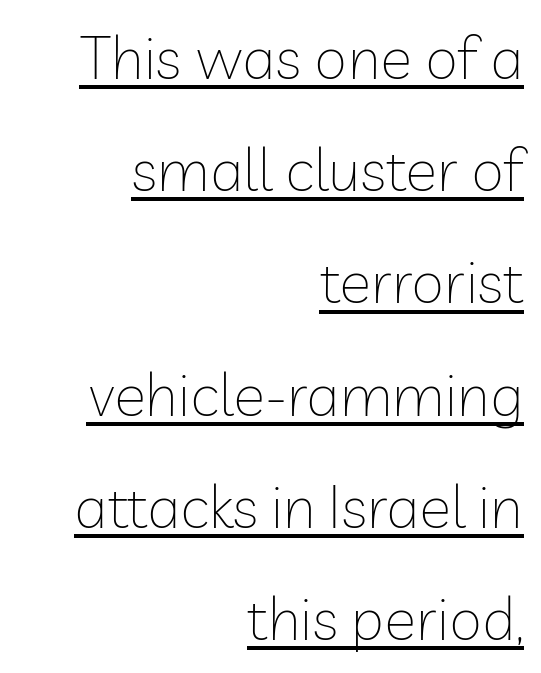
The text block is weighted toward the right margin, trailing off unevenly leftward. The typography opts for an upright posture over an oblique one. A quiet, ordinary-to-light weight characterises the typeface. Character widths vary here, with narrow letters taking less room than wide ones. Note: no serifs on the glyphs.
